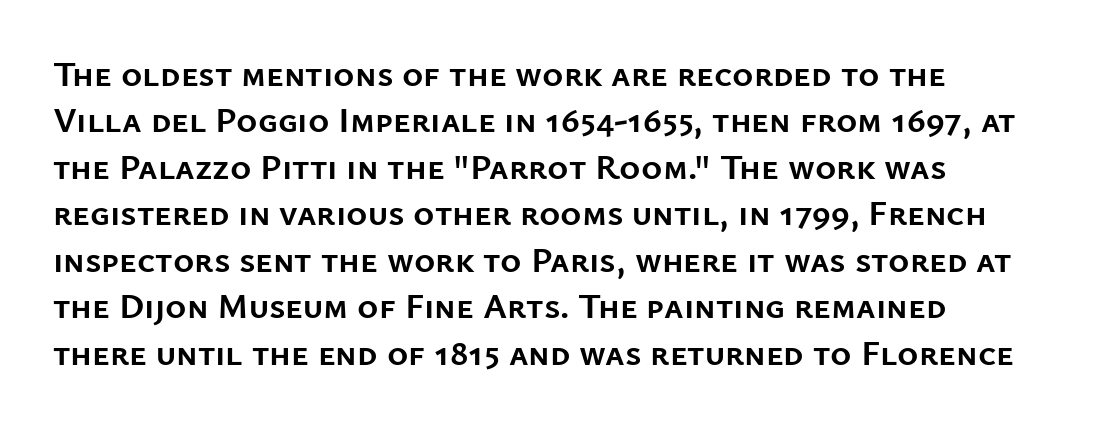
These lines are rendered in a variable-pitch font. Do the letters lean? They stand straight. Between one letter and the next there's only the usual sliver of space. Honestly, there is no underline to notice here at all.
